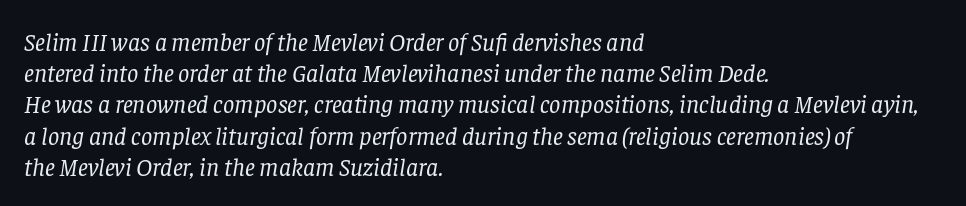
Q: Is the text bold? A: No.
Q: Is the text italic (slanted)? A: Yes, it leans right by about 8 degrees.
Q: Is the text underlined? A: No.
Q: How is the paragraph aligned? A: Left-aligned.
Q: Is the spacing between letters normal or unusually wide? A: Normal.
Q: Is the spacing between lines tight, normal or loose? A: Normal.
